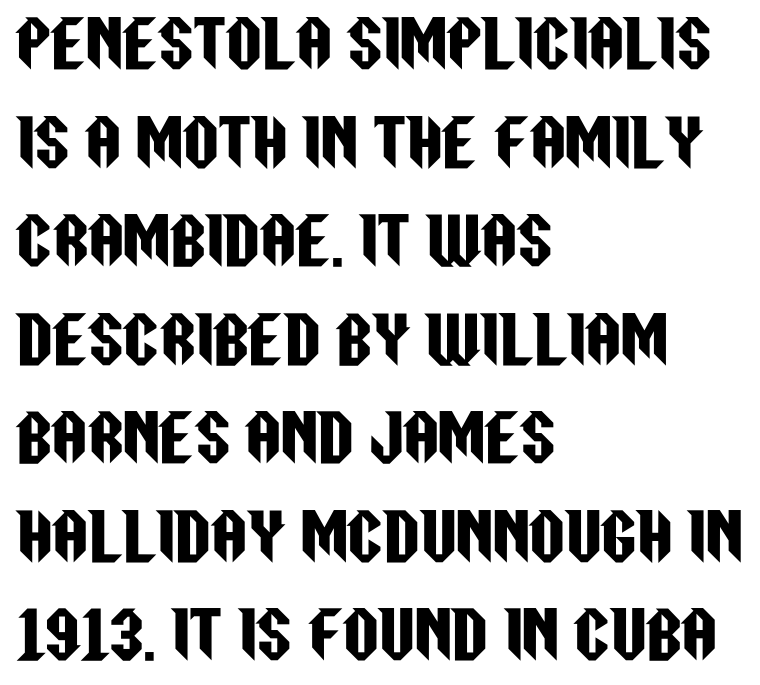
Clear beneath every line of the passage. Interline gaps are of average width in this sample. Nothing sits at the stroke ends, so this counts as sans-serif. Do the characters align in a grid? No, the font is proportional.
